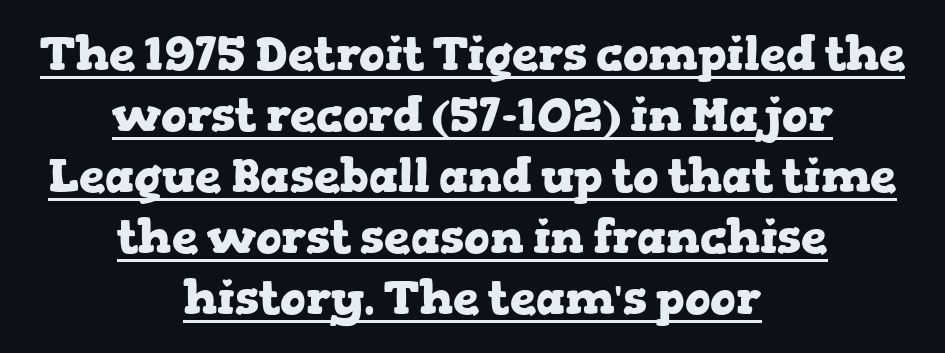
The image shows 47 px heavy, wide serif type, upright; set centered, normal line spacing (1.3x), normal letter spacing, underlined; low stroke contrast and a medium x-height.
